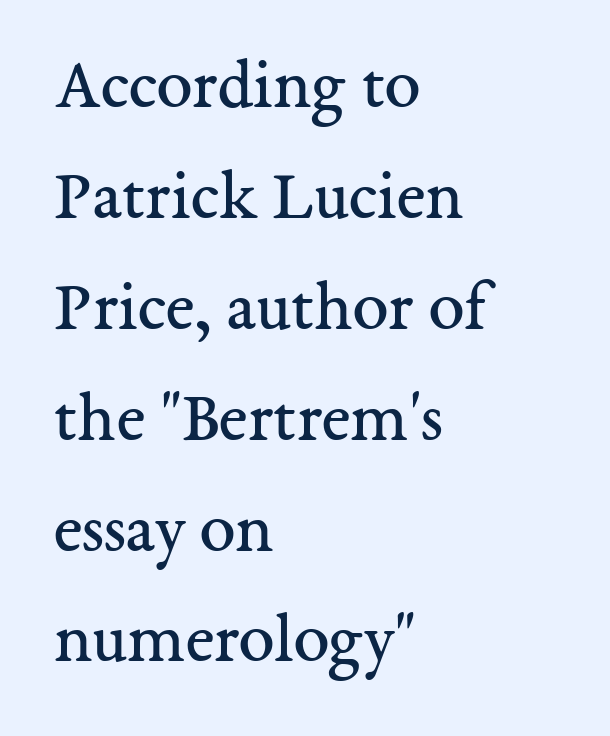
The image shows 72 px regular-weight serif type, upright; set left-aligned, normal line spacing (1.54x), normal letter spacing, not underlined; medium stroke contrast and a medium x-height.
